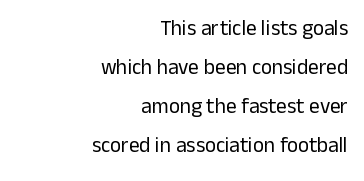
Q: Is the text bold? A: No.
Q: Is the text italic (slanted)? A: No, it is upright.
Q: Is the text underlined? A: No.
Q: How is the paragraph aligned? A: Right-aligned.
Q: Is the spacing between letters normal or unusually wide? A: Normal.
